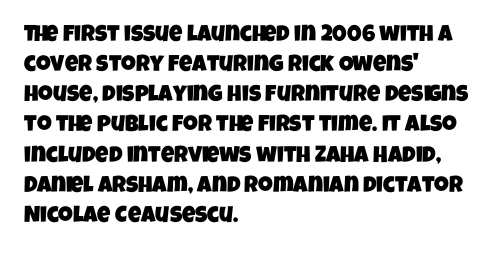
Interline gaps are of average width in this sample. Underlining? Definitely not there. Short note: letters normally spaced. Where is the straight margin? On the left.
